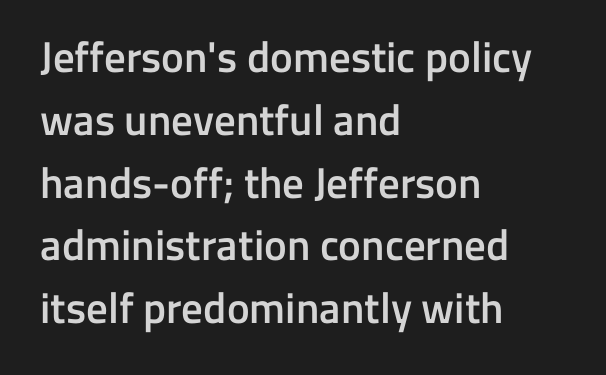
In terms of letterform style, serifs are entirely absent. Vertical spacing — default. The typesetting leans somewhat heavy: a semibold. Rendered with straight, roman letterforms. Glance below the letters and you will spot only blank space.
